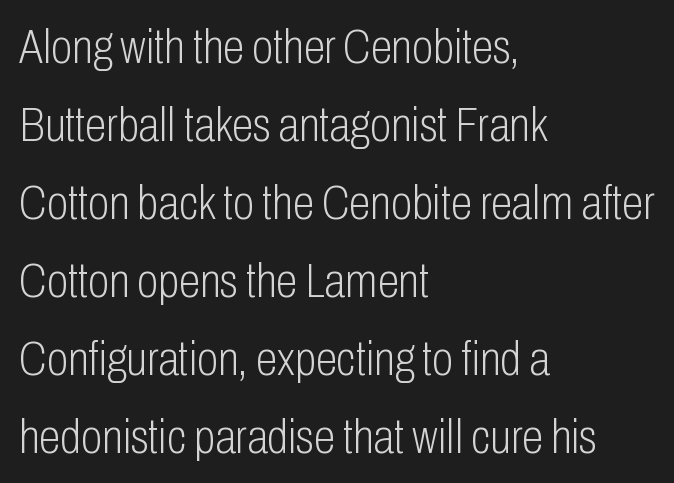
{"serif": "no", "italic": "no", "bold": "no", "weight": "light", "width": "condensed", "stroke_contrast": "low", "x_height": "medium", "monospaced": "no", "underline": "no", "align": "left", "line_spacing": "normal", "line_spacing_ratio": 1.59, "letter_spacing": "normal", "letter_spacing_em": 0.0, "glyph_px": 49}
